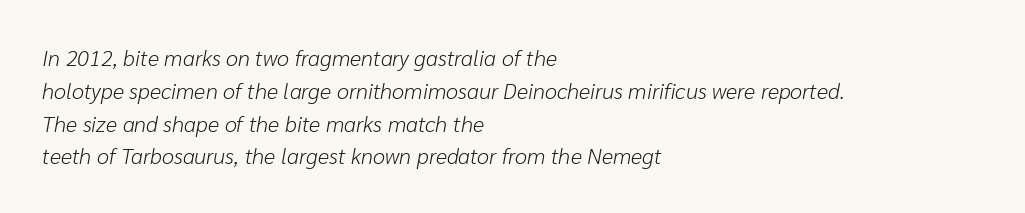
Q: Is the text bold? A: No.
Q: Is the text italic (slanted)? A: Yes, it leans right by about 10 degrees.
Q: Is the text underlined? A: No.
Q: How is the paragraph aligned? A: Left-aligned.
Q: Is the spacing between letters normal or unusually wide? A: Normal.
Q: Is the spacing between lines tight, normal or loose? A: Normal.
